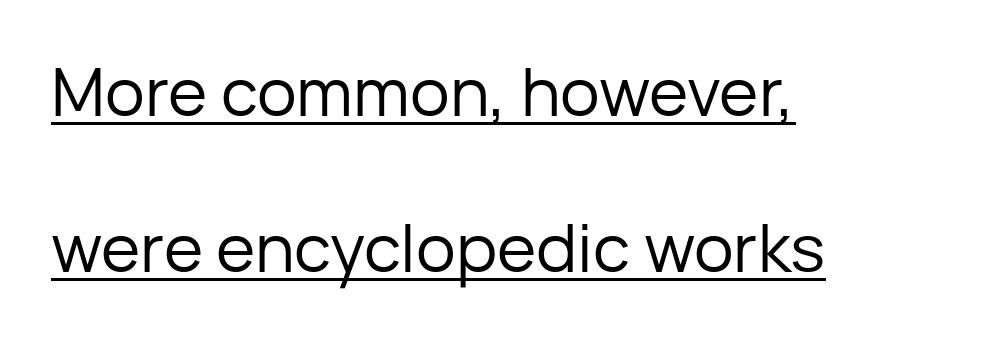
{"serif": "no", "italic": "no", "bold": "no", "weight": "regular", "width": "normal", "stroke_contrast": "low", "x_height": "medium", "monospaced": "no", "underline": "yes", "align": "left", "line_spacing": "loose", "line_spacing_ratio": 2.33, "letter_spacing": "normal", "letter_spacing_em": 0.0, "glyph_px": 67}
